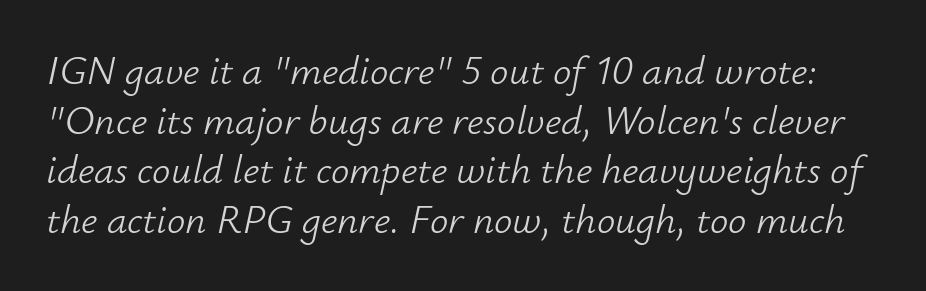
{"italic": "yes", "lean": "right", "slant_degrees": 12, "bold": "no", "weight": "light", "width": "normal", "stroke_contrast": "low", "x_height": "small", "monospaced": "no", "underline": "no", "line_spacing_ratio": 1.21, "letter_spacing": "normal", "letter_spacing_em": 0.0, "glyph_px": 41}
